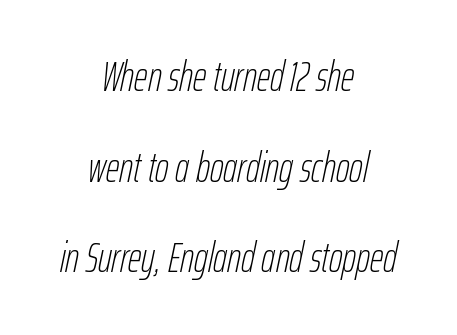
The rendering keeps characters at their native spacing. Anything drawn beneath the words? Only blank space. Think of a printed novel: that variable character pitch is what you see here. The passage is arranged like a title page — every line centered.
